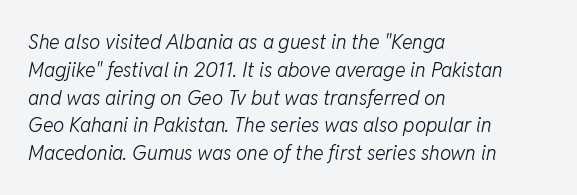
The image shows 20 px text type, italic (leaning right); set left-aligned, normal line spacing (1.39x), normal letter spacing, not underlined.
